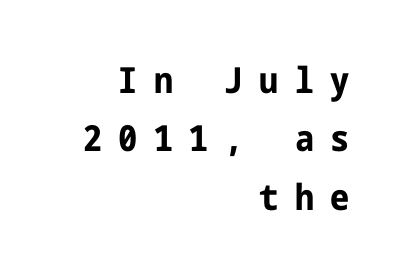
The specimen omits any rule beneath the text block's lines. Serifs: no, the terminals of the letterforms are clean. A typesetter would mark this as roman, not italic. Its strokes are broad and dark, the hallmark of bold type. Leading matches the norm, producing a regular column. Where is the straight margin? On the right.
